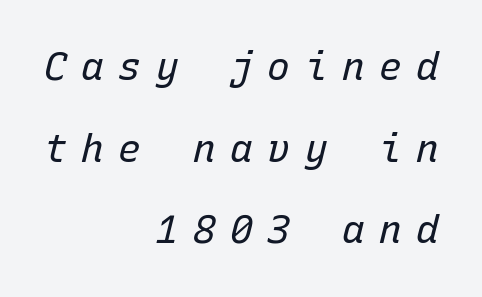
{"italic": "yes", "lean": "right", "slant_degrees": 15, "bold": "no", "weight": "regular", "width": "normal", "stroke_contrast": "low", "x_height": "medium", "monospaced": "yes", "underline": "no", "align": "right", "line_spacing": "loose", "line_spacing_ratio": 2.15, "letter_spacing": "wide", "letter_spacing_em": 0.38, "glyph_px": 38}
